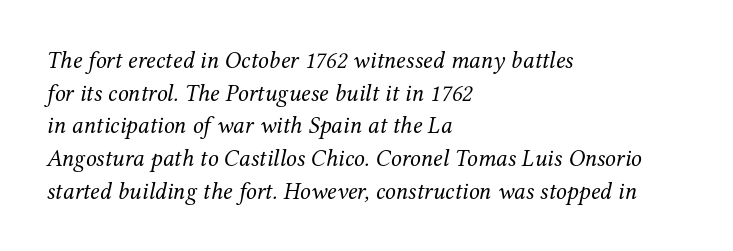
Q: Is the text bold? A: No.
Q: Is the text italic (slanted)? A: Yes, it leans right by about 12 degrees.
Q: Is the text underlined? A: No.
Q: How is the paragraph aligned? A: Left-aligned.
Q: Is the spacing between letters normal or unusually wide? A: Normal.
Q: Is the spacing between lines tight, normal or loose? A: Normal.
